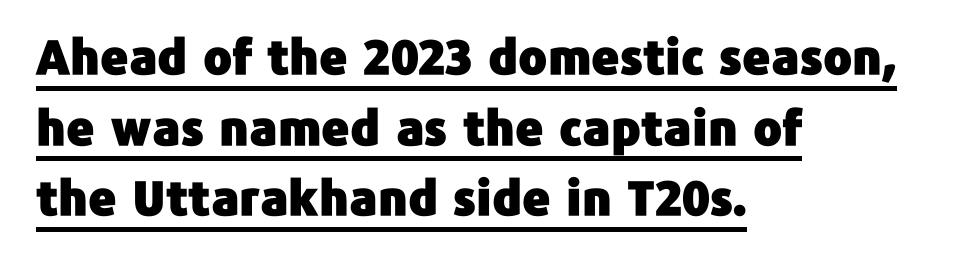
Q: Is the text italic (slanted)? A: No, it is upright.
Q: Is the typeface a serif or a sans-serif typeface? A: Sans-serif.
Q: Is the text underlined? A: Yes.
Q: How is the paragraph aligned? A: Left-aligned.
Q: Is the spacing between letters normal or unusually wide? A: Normal.
Q: Is the spacing between lines tight, normal or loose? A: Normal.
Q: Width (condensed, normal, or wide)? A: Normal.
Q: Stroke contrast? A: Low.
Q: x-height? A: Medium.
Q: Monospaced? A: No.
